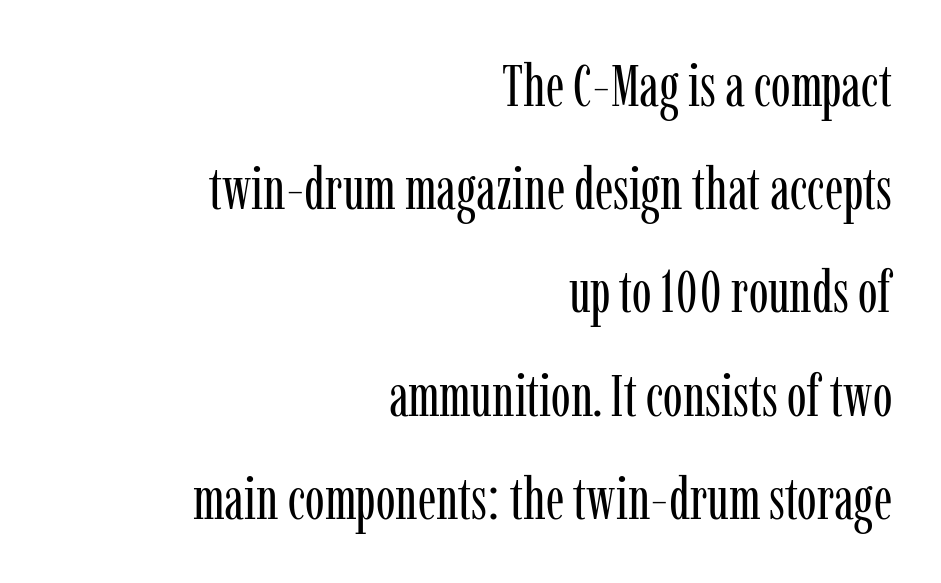
The image shows 59 px regular-weight, condensed serif type, upright; set right-aligned, line spacing 1.75x, normal letter spacing, not underlined; low stroke contrast and a medium x-height.
